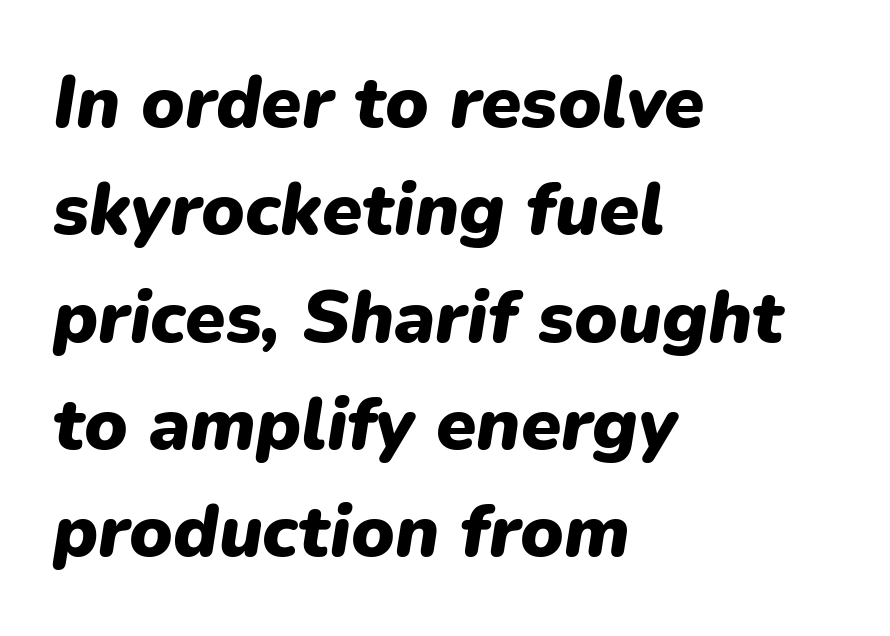
Q: Is the text bold? A: Yes.
Q: Is the text italic (slanted)? A: Yes, it leans right by about 9 degrees.
Q: Is the text underlined? A: No.
Q: How is the paragraph aligned? A: Left-aligned.
Q: Is the spacing between letters normal or unusually wide? A: Normal.
Q: Is the spacing between lines tight, normal or loose? A: Normal.
Q: Width (condensed, normal, or wide)? A: Normal.
Q: Stroke contrast? A: Low.
Q: x-height? A: Medium.
Q: Monospaced? A: No.
